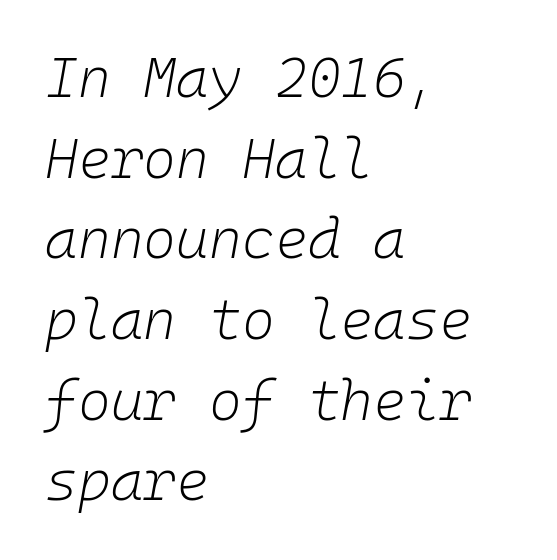
The image shows 56 px light type, italic (leaning right), monospaced; set left-aligned, normal line spacing (1.44x), normal letter spacing, not underlined; low stroke contrast and a medium x-height.
